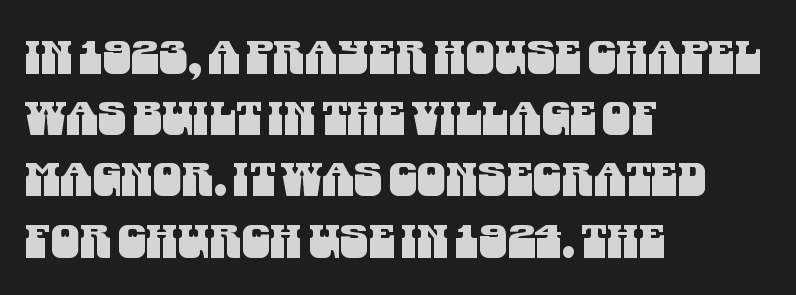
{"serif": "no", "width": "condensed", "stroke_contrast": "medium", "x_height": "large", "monospaced": "no", "underline": "no", "align": "left", "line_spacing": "normal", "line_spacing_ratio": 1.33, "letter_spacing": "normal", "letter_spacing_em": 0.0, "glyph_px": 46}
